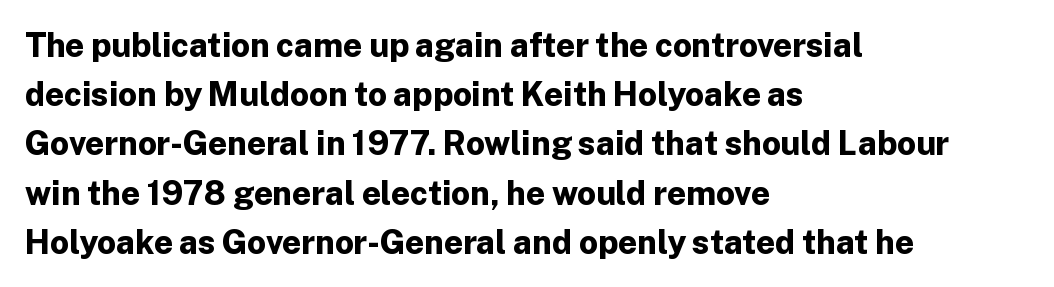
The passage shown is typed in a proportional face where columns would drift. This rendering features lettering with no underline. This sample uses an upright cut, with every glyph sitting square on the baseline. This sample uses a sans-serif face. The lines in this sample share a left origin and differ only in where they stop.
